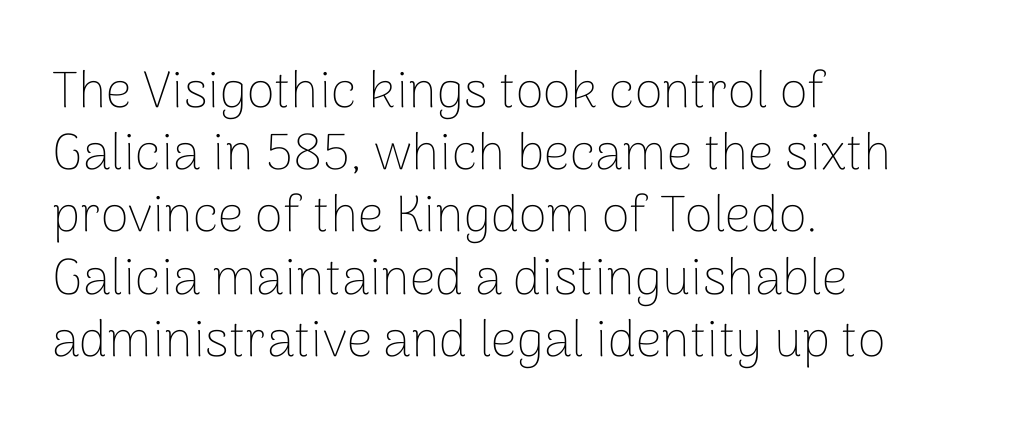
The image shows 51 px thin sans-serif type, upright; set left-aligned, line spacing 1.22x, normal letter spacing, not underlined; low stroke contrast and a medium x-height.
